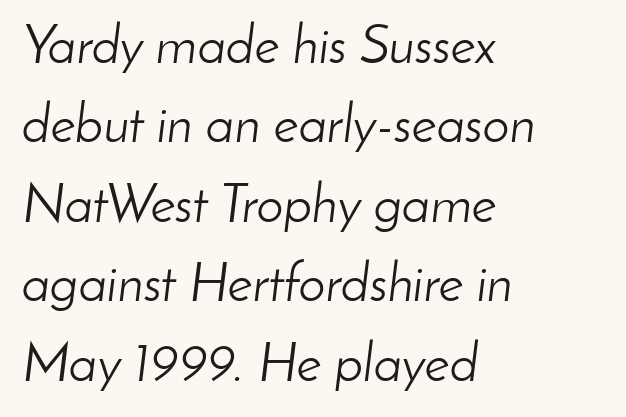
Rendered with sloped, italic letterforms. These lines sit exactly where default settings would place them. No letter is thick-stroked: the sample isn't bold. Proportional: the letters do not fall into vertical columns.
